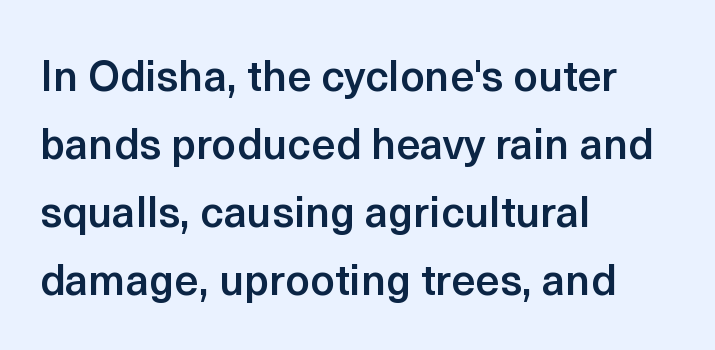
The image shows 43 px semibold sans-serif type, upright; set left-aligned, normal line spacing (1.58x), normal letter spacing, not underlined; a medium x-height.
